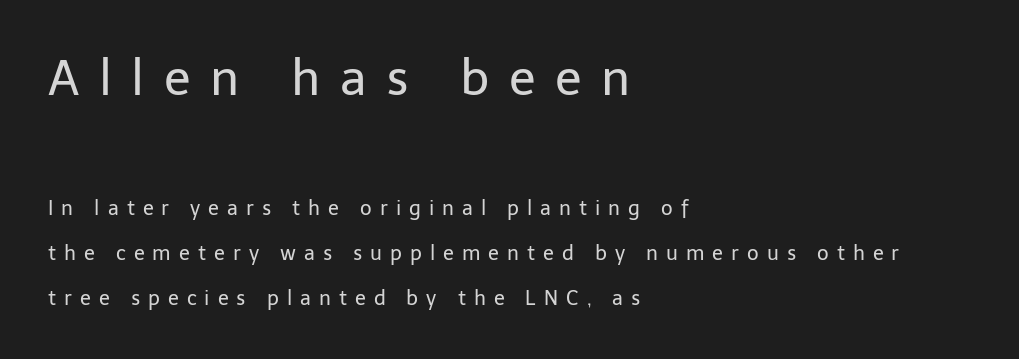
Q: Is the text bold? A: No.
Q: Is the text italic (slanted)? A: No, it is upright.
Q: Is the typeface a serif or a sans-serif typeface? A: Sans-serif.
Q: Is the text underlined? A: No.
Q: How is the paragraph aligned? A: Left-aligned.
Q: Is the spacing between letters normal or unusually wide? A: Unusually wide.
Q: Is the spacing between lines tight, normal or loose? A: Loose.
Q: Which block of text is set in a larger size, the first (top) or the second (bottom)? A: The first (top) one.
Q: Width (condensed, normal, or wide)? A: Normal.
Q: Stroke contrast? A: Low.
Q: x-height? A: Medium.
Q: Monospaced? A: No.
